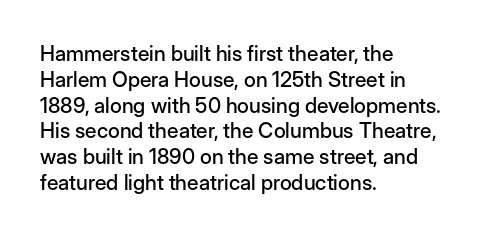
{"italic": "no", "underline": "no", "align": "left", "line_spacing_ratio": 1.23, "letter_spacing": "normal", "letter_spacing_em": 0.0, "glyph_px": 21}
